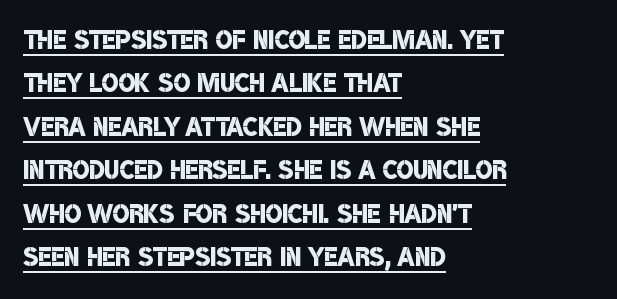
Q: Is the text bold? A: Semi-bold.
Q: Is the typeface a serif or a sans-serif typeface? A: Sans-serif.
Q: Is the text underlined? A: Yes.
Q: How is the paragraph aligned? A: Left-aligned.
Q: Is the spacing between letters normal or unusually wide? A: Normal.
Q: Width (condensed, normal, or wide)? A: Condensed.
Q: Stroke contrast? A: Low.
Q: x-height? A: Large.
Q: Monospaced? A: No.
